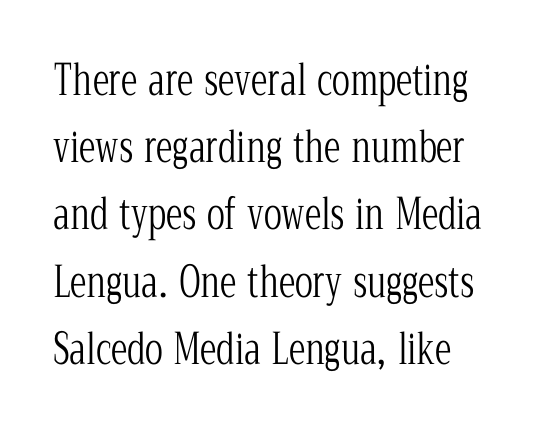
Look at the bottom of the vertical strokes: they flare into serifs here. Inter-character spacing is left at the font's built-in metrics. The passage shown is typed in a proportional face where columns would drift. How would I describe the line gaps? Plain and ordinary. This is not heavy type; no bold has been used. Quick note: underline off.
